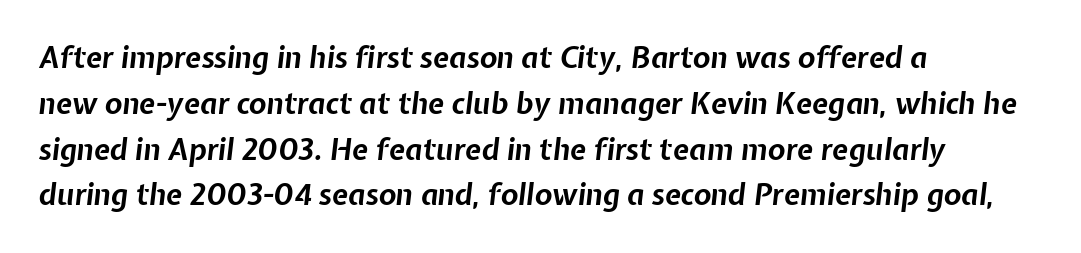
{"italic": "yes", "lean": "right", "slant_degrees": 7, "bold": "yes", "weight": "bold", "width": "normal", "stroke_contrast": "low", "x_height": "medium", "monospaced": "no", "underline": "no", "align": "left", "line_spacing": "normal", "line_spacing_ratio": 1.58, "letter_spacing": "normal", "letter_spacing_em": 0.0, "glyph_px": 29}
